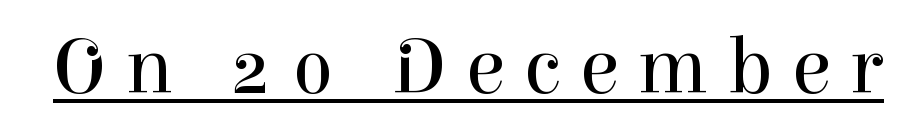
Character widths vary here, with narrow letters taking less room than wide ones. Characters follow at a spacing far wider than the type designer built in. These characters rest on top of a visible drawn line. The lettering stays uniformly vertical, giving the passage a roman look.
